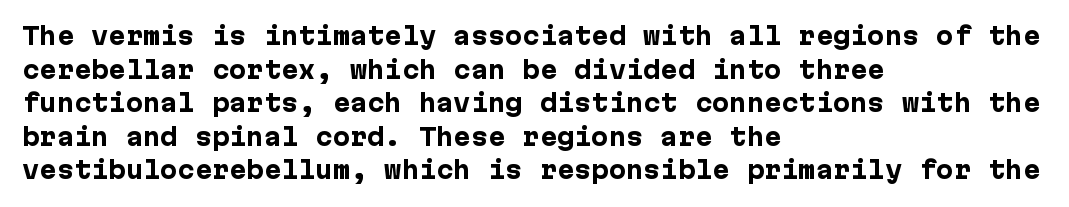
Q: Is the text bold? A: Yes.
Q: Is the text italic (slanted)? A: No, it is upright.
Q: Is the text underlined? A: No.
Q: How is the paragraph aligned? A: Left-aligned.
Q: Is the spacing between letters normal or unusually wide? A: Normal.
Q: Is the spacing between lines tight, normal or loose? A: Normal.
